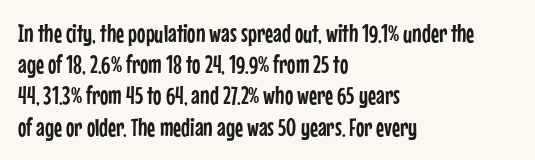
{"italic": "no", "underline": "no", "align": "left", "line_spacing": "normal", "line_spacing_ratio": 1.25, "letter_spacing": "normal", "letter_spacing_em": 0.0, "glyph_px": 25}
